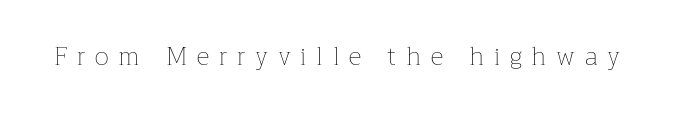
Q: Is the text bold? A: No.
Q: Is the text italic (slanted)? A: No, it is upright.
Q: Is the text underlined? A: No.
Q: Is the spacing between letters normal or unusually wide? A: Unusually wide.
